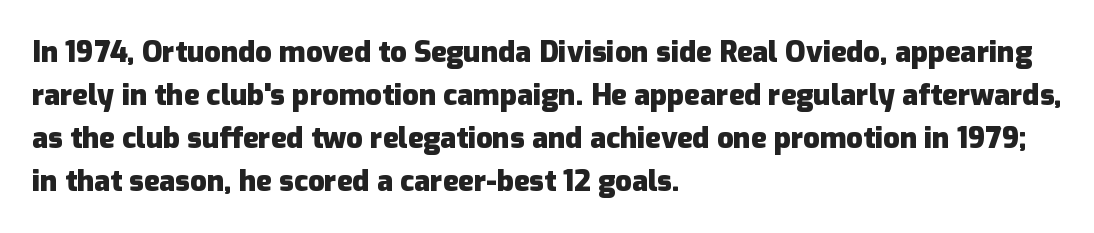
{"serif": "no", "italic": "no", "bold": "yes", "weight": "heavy", "width": "normal", "stroke_contrast": "low", "x_height": "medium", "monospaced": "no", "underline": "no", "align": "left", "line_spacing": "normal", "line_spacing_ratio": 1.48, "letter_spacing": "normal", "letter_spacing_em": 0.0, "glyph_px": 29}
